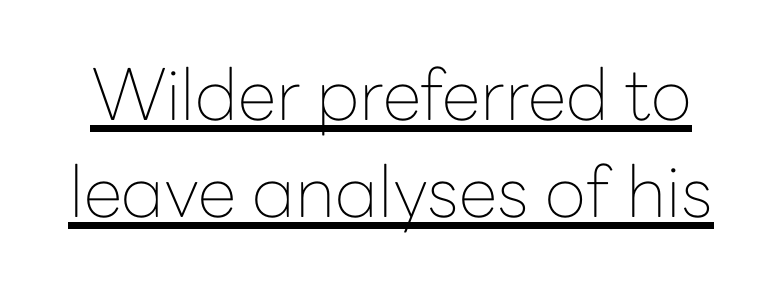
Q: Is the text bold? A: No.
Q: Is the text italic (slanted)? A: No, it is upright.
Q: Is the typeface a serif or a sans-serif typeface? A: Sans-serif.
Q: Is the text underlined? A: Yes.
Q: Is the spacing between letters normal or unusually wide? A: Normal.
Q: Is the spacing between lines tight, normal or loose? A: Normal.
Q: Width (condensed, normal, or wide)? A: Normal.
Q: Stroke contrast? A: Low.
Q: x-height? A: Medium.
Q: Monospaced? A: No.
